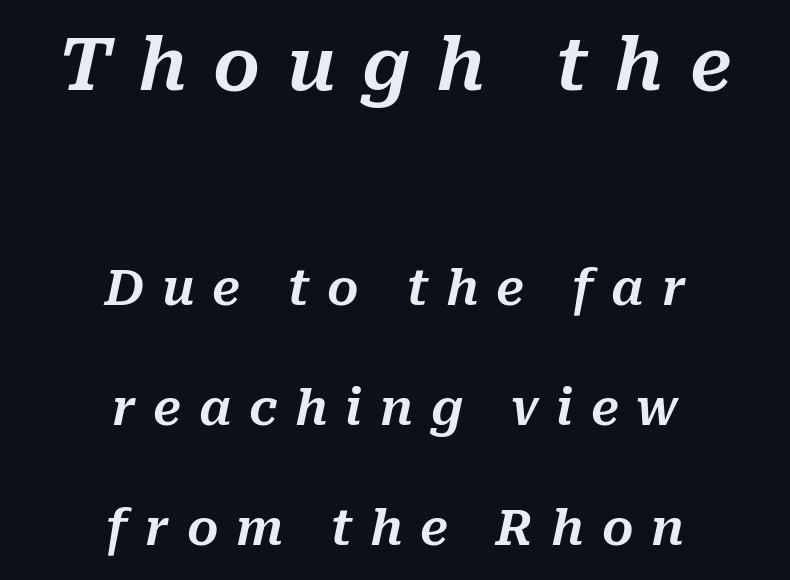
The image shows 73 px text type, italic (leaning right); set centered, loose line spacing (2.45x), unusually wide letter spacing (+0.36 em), not underlined; the first (top) block is 1.49x larger; medium stroke contrast and a medium x-height.
